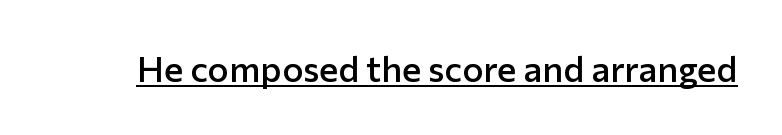
The image shows 36 px semibold sans-serif type, upright; set normal letter spacing, underlined; low stroke contrast and a medium x-height.
